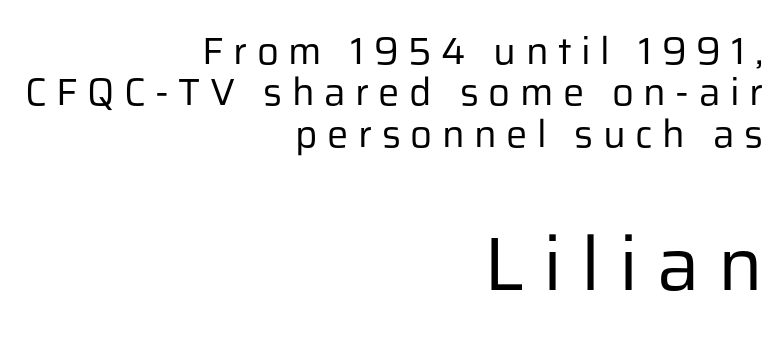
A typesetter would call this heavily tracked-out type. Weight: regular or lighter. Do the characters align in a grid? No, the font is proportional. Vertical spacing — tight. This is roman type, the default non-slanted kind. The letters in the lower block stand taller than those in the block above.
